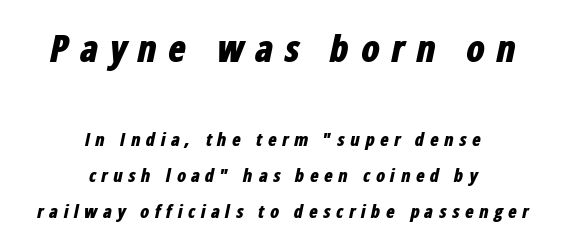
{"italic": "yes", "lean": "right", "slant_degrees": 12, "bold": "yes", "weight": "bold", "width": "condensed", "stroke_contrast": "low", "x_height": "medium", "monospaced": "no", "underline": "no", "align": "center", "line_spacing": "loose", "line_spacing_ratio": 2.01, "letter_spacing": "wide", "letter_spacing_em": 0.29, "larger_block": "first", "size_ratio": 2.06, "glyph_px": 37}
